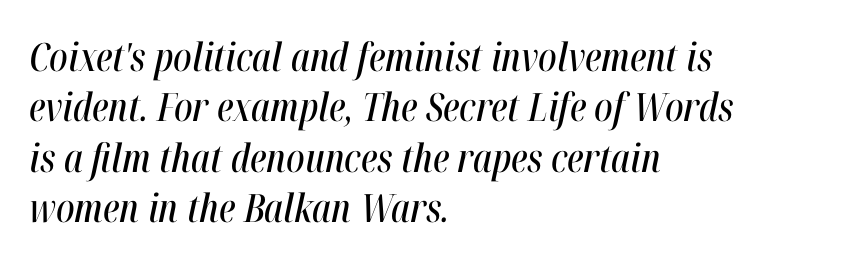
Nothing unusual about the tracking: characters are spaced as the font intends. Note the varied advance widths — an 'i' is clearly narrower than an 'm'. The strip under each line holds only bare page. Layout note: lines flush left. The rows are spaced the way most documents space them.
